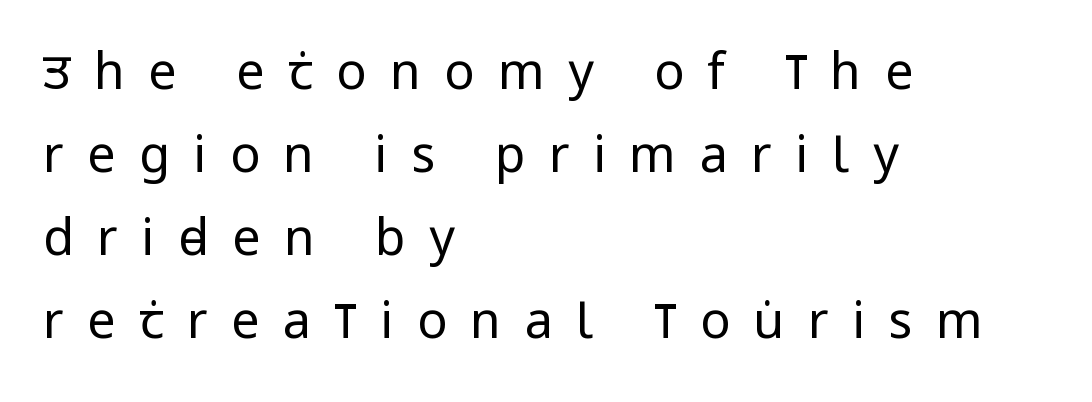
{"serif": "no", "italic": "no", "bold": "no", "weight": "regular", "width": "condensed", "stroke_contrast": "low", "x_height": "large", "monospaced": "no", "underline": "no", "align": "left", "line_spacing": "normal", "line_spacing_ratio": 1.66, "letter_spacing": "wide", "letter_spacing_em": 0.47, "glyph_px": 50}
